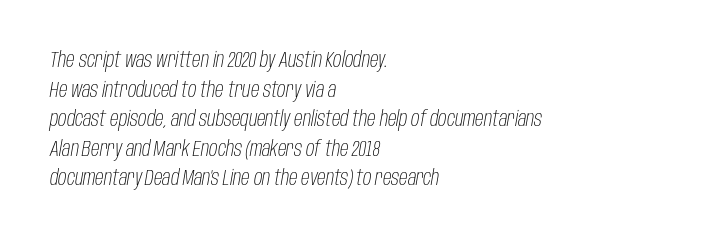
Yep, that's italic — everything's leaning. The paragraph has a hard left edge and a soft right edge. In terms of letterspacing, this is plain default setting. The face looks like a standard text weight, possibly lighter. The space beneath each line is pristine and unruled.
